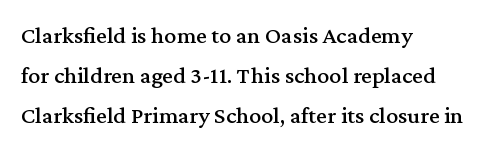
The image shows 24 px text type, upright; set left-aligned, normal line spacing (1.67x), normal letter spacing, not underlined.
